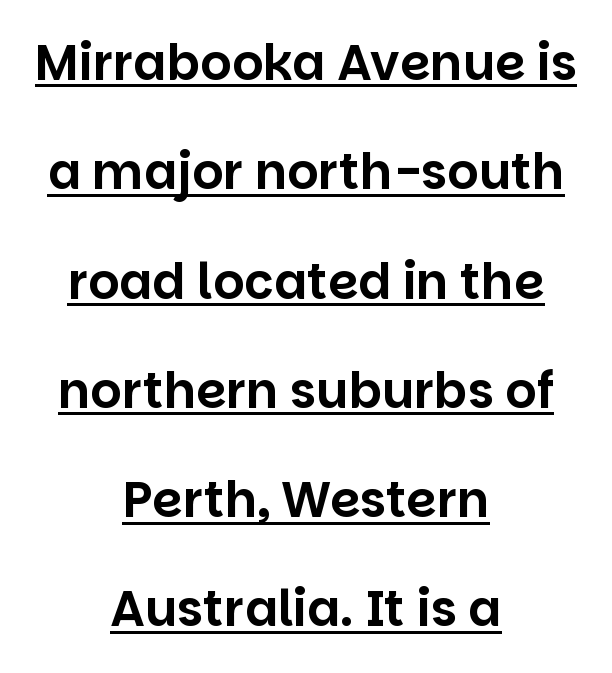
Typographically, this falls in the sans-serif category. A rule runs beneath these lines of type. Proportional: the letters do not fall into vertical columns. Honestly, the letter spacing is just normal — you wouldn't notice it.
